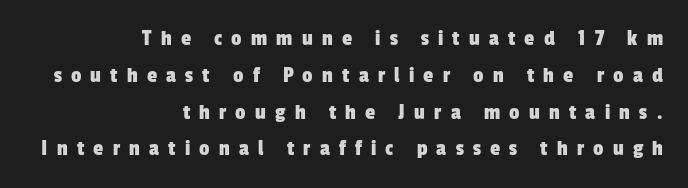
The image shows 23 px text type; set right-aligned, normal line spacing (1.6x), unusually wide letter spacing (+0.4 em), not underlined.
